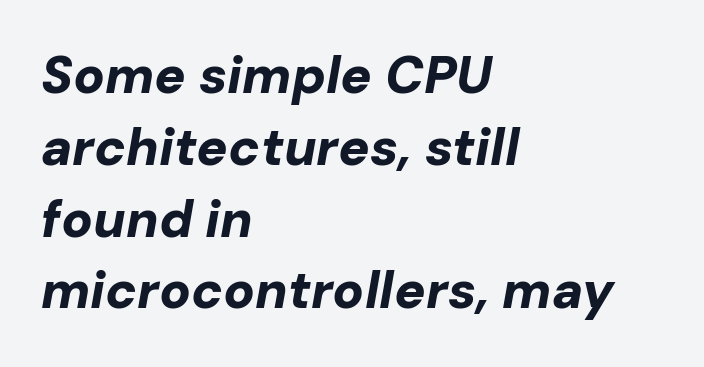
Q: Is the text bold? A: Yes.
Q: Is the text italic (slanted)? A: Yes, it leans right by about 10 degrees.
Q: Is the text underlined? A: No.
Q: How is the paragraph aligned? A: Left-aligned.
Q: Is the spacing between letters normal or unusually wide? A: Normal.
Q: Is the spacing between lines tight, normal or loose? A: Normal.
Q: Width (condensed, normal, or wide)? A: Normal.
Q: Stroke contrast? A: Low.
Q: x-height? A: Medium.
Q: Monospaced? A: No.
